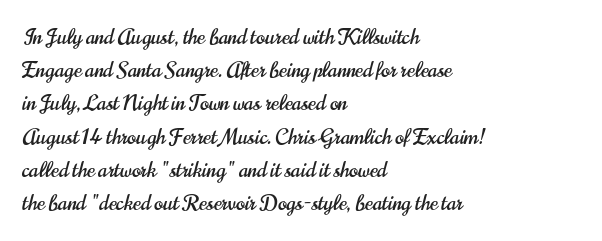
Q: Is the text italic (slanted)? A: Yes.
Q: Is the text underlined? A: No.
Q: How is the paragraph aligned? A: Left-aligned.
Q: Is the spacing between letters normal or unusually wide? A: Normal.
Q: Is the spacing between lines tight, normal or loose? A: Normal.
